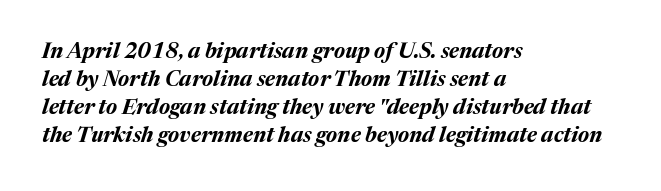
Short note: letters normally spaced. Emphasis by weight is at full strength: bold. The rendering applies a slant to the glyphs. Nobody drew a line under any word here.
